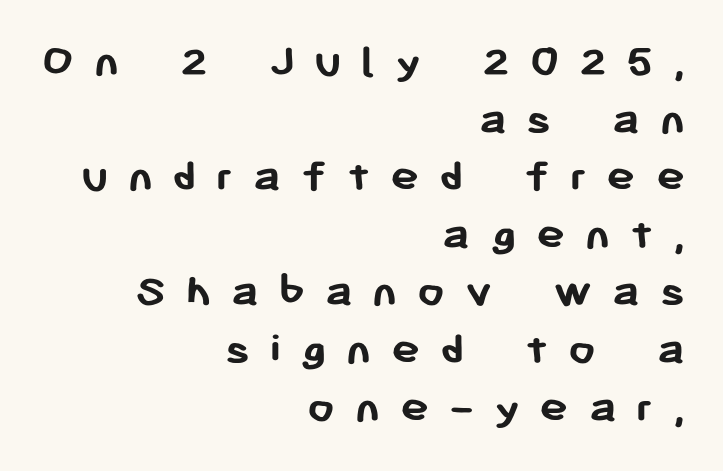
{"serif": "no", "italic": "no", "bold": "yes", "weight": "semibold", "width": "normal", "stroke_contrast": "low", "x_height": "medium", "monospaced": "no", "underline": "no", "align": "right", "line_spacing_ratio": 1.2, "letter_spacing": "wide", "letter_spacing_em": 0.41, "glyph_px": 48}
